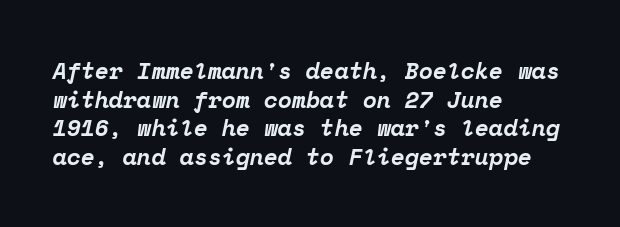
The image shows 23 px bold type, italic (leaning right); set left-aligned, line spacing 1.24x, normal letter spacing, not underlined.
